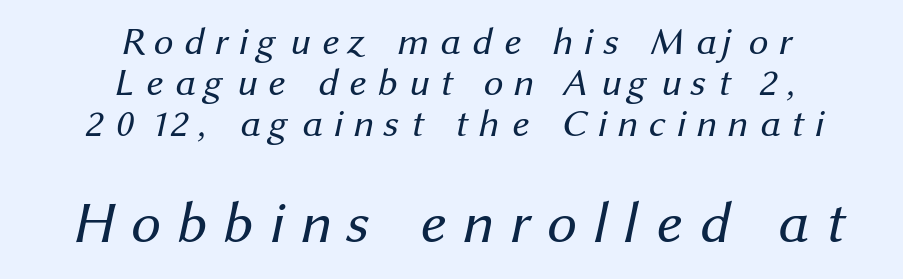
Q: Is the text bold? A: No.
Q: Is the typeface a serif or a sans-serif typeface? A: Sans-serif.
Q: Is the text underlined? A: No.
Q: How is the paragraph aligned? A: Centered.
Q: Is the spacing between letters normal or unusually wide? A: Unusually wide.
Q: Is the spacing between lines tight, normal or loose? A: Tight.
Q: Which block of text is set in a larger size, the first (top) or the second (bottom)? A: The second (bottom) one.
Q: Width (condensed, normal, or wide)? A: Normal.
Q: Stroke contrast? A: Medium.
Q: x-height? A: Medium.
Q: Monospaced? A: No.
